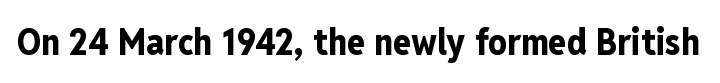
{"serif": "no", "italic": "no", "bold": "yes", "weight": "bold", "width": "condensed", "stroke_contrast": "low", "x_height": "medium", "monospaced": "no", "underline": "no", "letter_spacing": "normal", "letter_spacing_em": 0.0, "glyph_px": 37}
